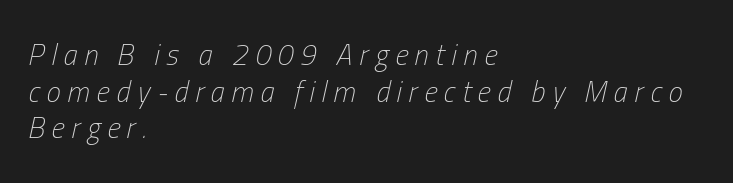
{"italic": "yes", "lean": "right", "slant_degrees": 13, "bold": "no", "weight": "light", "width": "condensed", "stroke_contrast": "low", "x_height": "medium", "monospaced": "no", "underline": "no", "align": "left", "line_spacing": "normal", "line_spacing_ratio": 1.26, "letter_spacing": "wide", "letter_spacing_em": 0.23, "glyph_px": 29}
